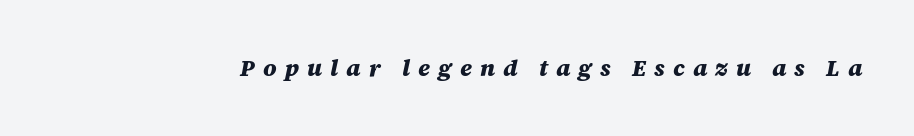
The image shows 23 px bold type, italic (leaning right); set unusually wide letter spacing (+0.35 em), not underlined.
